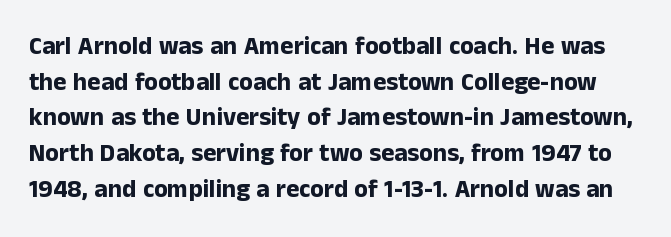
{"italic": "no", "bold": "yes", "underline": "no", "line_spacing": "normal", "line_spacing_ratio": 1.43, "letter_spacing": "normal", "letter_spacing_em": 0.0, "glyph_px": 25}
